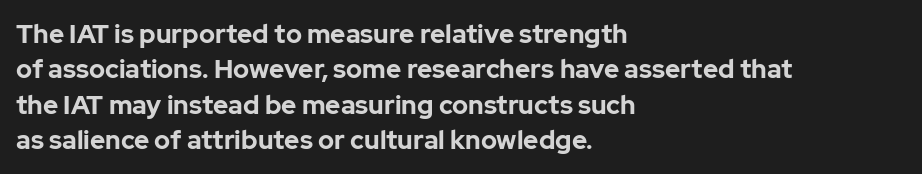
The image shows 26 px bold type, upright; set left-aligned, normal line spacing (1.36x), normal letter spacing, not underlined.
